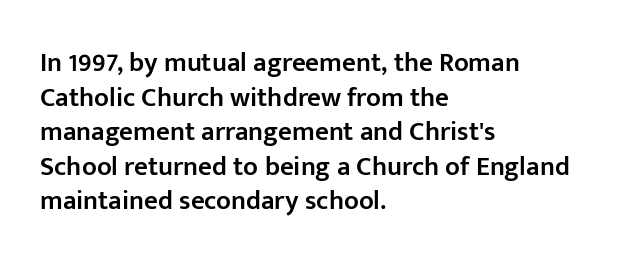
Set as a demibold, roughly 600 on the weight scale. The rendering anchors every line to the left-hand side. Tracking here is standard; glyphs follow each other at the usual distance. In terms of posture, this sample is upright. Each row of text sits above clean, open space.
